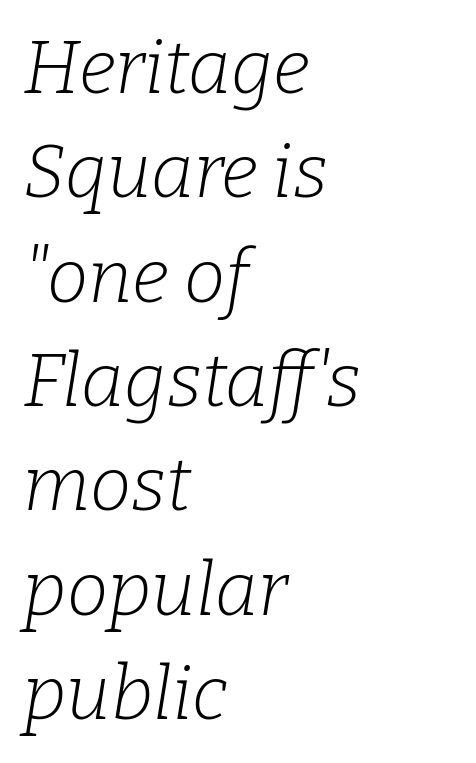
Unlike a clean sans, this face finishes its strokes with serifs. Varying glyph widths throughout — classic text-font behaviour. Line spacing here is normal. Honestly, the letter spacing is just normal — you wouldn't notice it. The string is rendered with underlining switched off.
